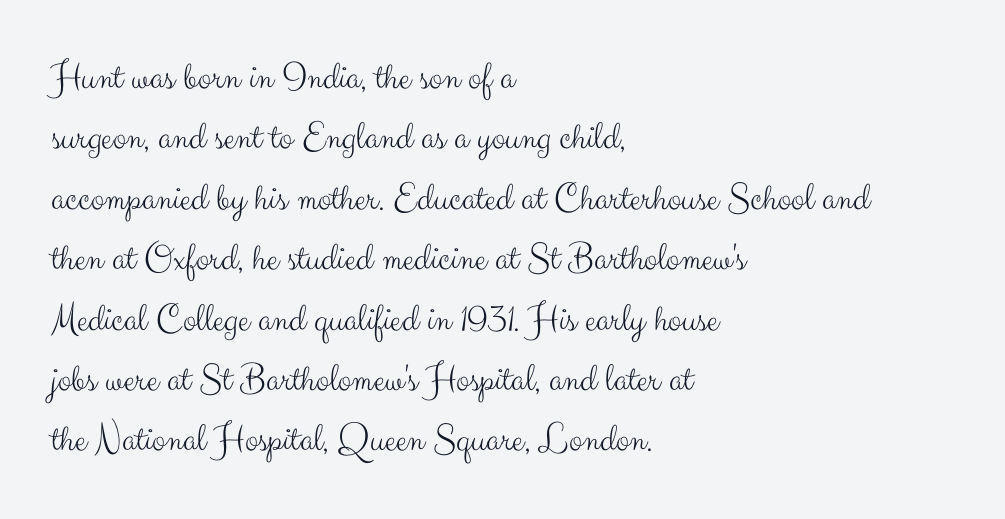
The image shows 40 px light sans-serif type; set left-aligned, normal line spacing (1.51x), normal letter spacing, not underlined; medium stroke contrast and a small x-height.
